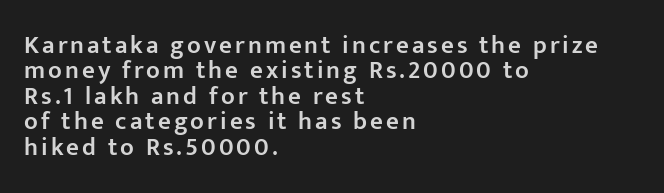
{"italic": "no", "bold": "semi", "underline": "no", "align": "left", "line_spacing": "tight", "line_spacing_ratio": 1.02, "glyph_px": 25}
